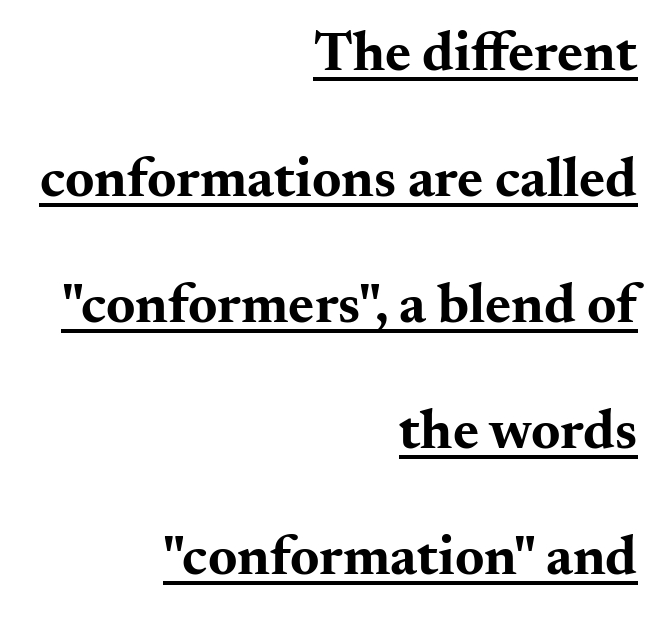
This rendering employs a face with finishing strokes, i.e., a serif. The type sits square on the baseline with zero lean. Nobody touched the tracking dial on this one. The string is rendered with underlining switched on. A full-strength bold gives these letters their thick strokes. Notice the wide empty band between every row — that's loose leading.
